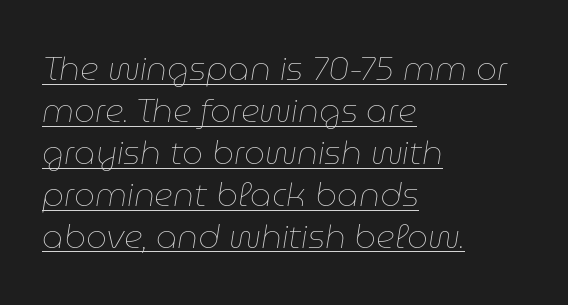
The strokes are not fattened; the text isn't bold. No extra tracking has been applied to these lines. This sample is left-justified, so line endings fall wherever the words run out. You could not count columns in this text — the font is proportionally spaced. Somebody hit Ctrl+U on this one — the words are underlined. If you measured baseline to baseline, you'd find a middling distance.
